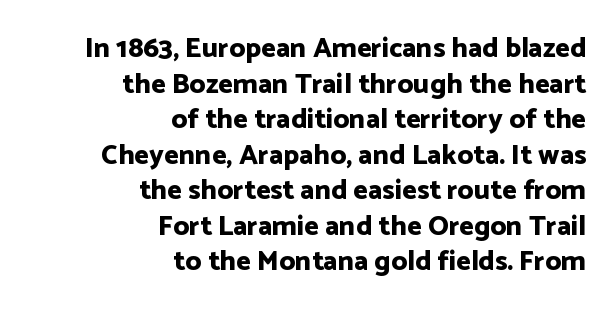
Serif or sans? Sans — the stroke terminals are bare. Nobody touched the tracking dial on this one. If you drew a ruler down the right edge, every line would touch it. Thick stems and heavy bowls — unmistakably bold.
